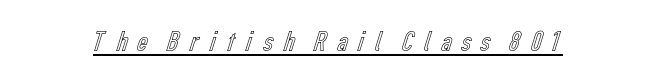
The image shows 30 px condensed type; set unusually wide letter spacing (+0.22 em), underlined; a medium x-height.
